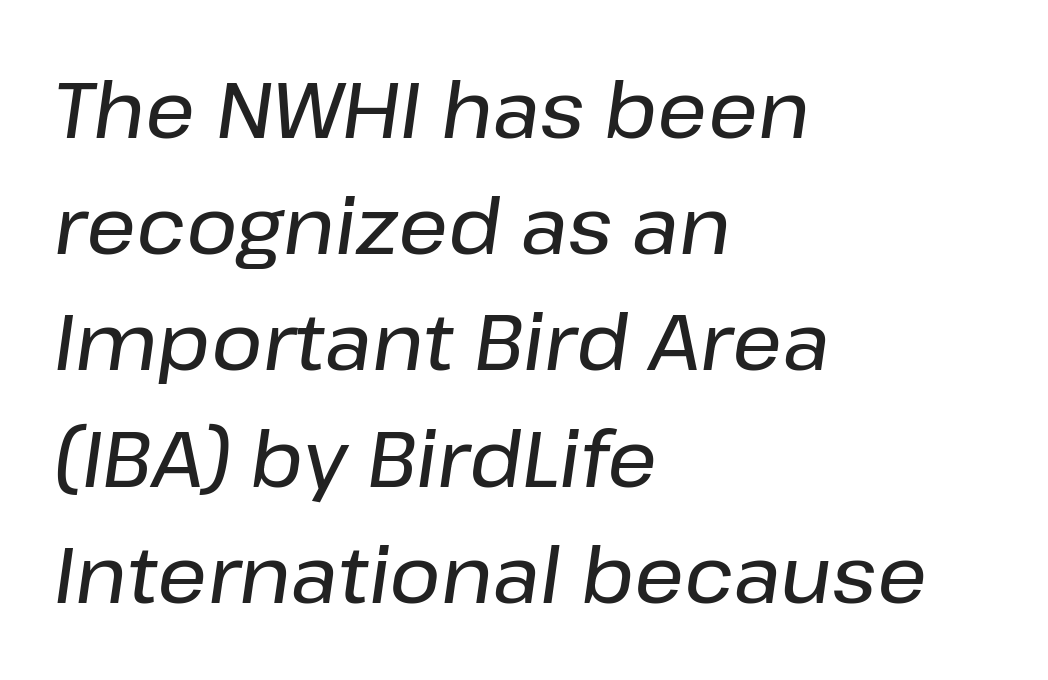
Q: Is the text italic (slanted)? A: Yes, it leans right by about 8 degrees.
Q: Is the text underlined? A: No.
Q: How is the paragraph aligned? A: Left-aligned.
Q: Is the spacing between letters normal or unusually wide? A: Normal.
Q: Is the spacing between lines tight, normal or loose? A: Normal.
Q: Width (condensed, normal, or wide)? A: Normal.
Q: Stroke contrast? A: Low.
Q: x-height? A: Medium.
Q: Monospaced? A: No.
